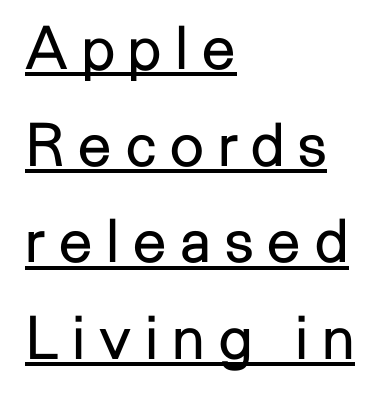
{"serif": "no", "italic": "no", "bold": "no", "weight": "regular", "width": "normal", "stroke_contrast": "low", "x_height": "medium", "monospaced": "no", "underline": "yes", "align": "left", "line_spacing": "normal", "line_spacing_ratio": 1.61, "letter_spacing": "wide", "letter_spacing_em": 0.23, "glyph_px": 60}
